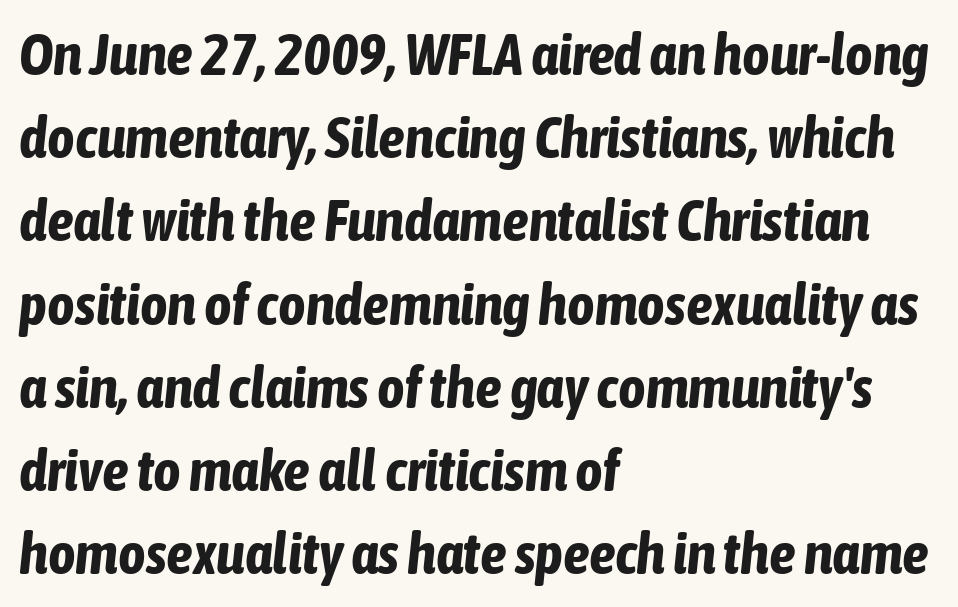
The image shows 59 px bold, condensed type, italic (leaning right); set left-aligned, normal line spacing (1.41x), normal letter spacing, not underlined; low stroke contrast and a medium x-height.
